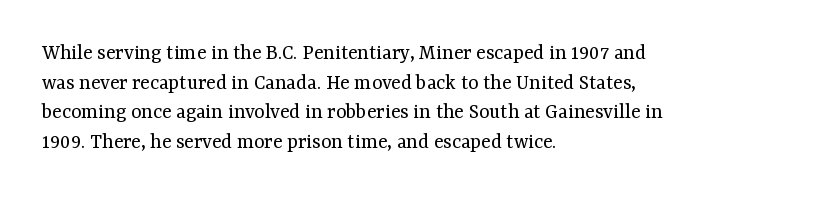
Q: Is the text bold? A: No.
Q: Is the text italic (slanted)? A: No, it is upright.
Q: Is the text underlined? A: No.
Q: How is the paragraph aligned? A: Left-aligned.
Q: Is the spacing between letters normal or unusually wide? A: Normal.
Q: Is the spacing between lines tight, normal or loose? A: Normal.
